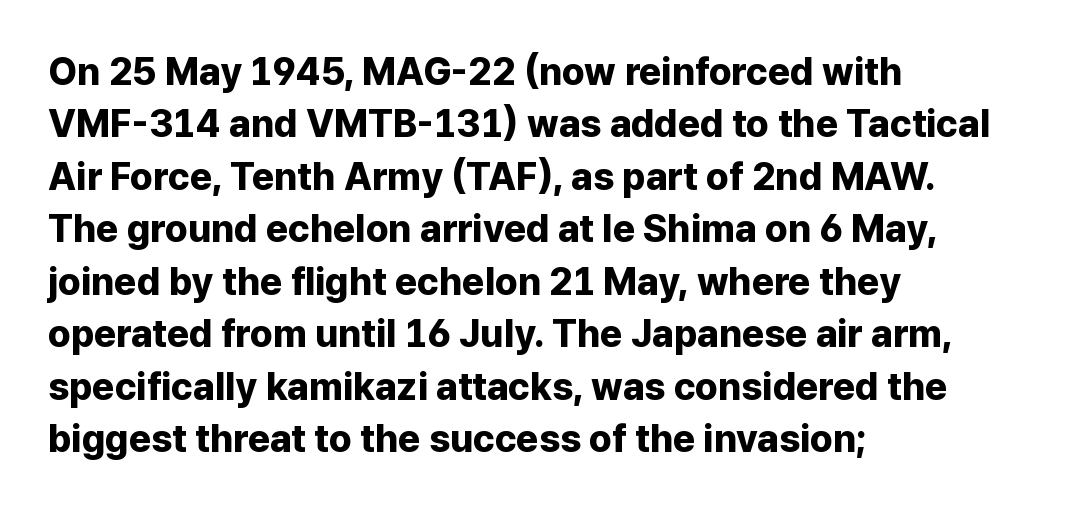
This is roman type, the default non-slanted kind. The foot of each line stays bare and open. Character widths vary here, with narrow letters taking less room than wide ones. Successive baselines arrive at the customary interval. These lines keep a tight, regular rhythm from letter to letter.
